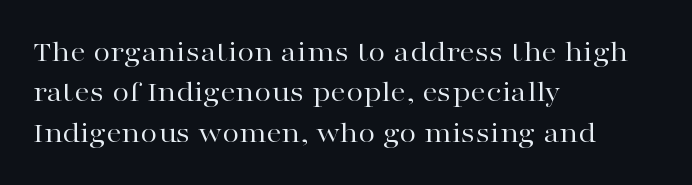
The image shows 31 px regular-weight, wide serif type, upright; set left-aligned, normal line spacing (1.3x), normal letter spacing, not underlined; high stroke contrast and a medium x-height.
